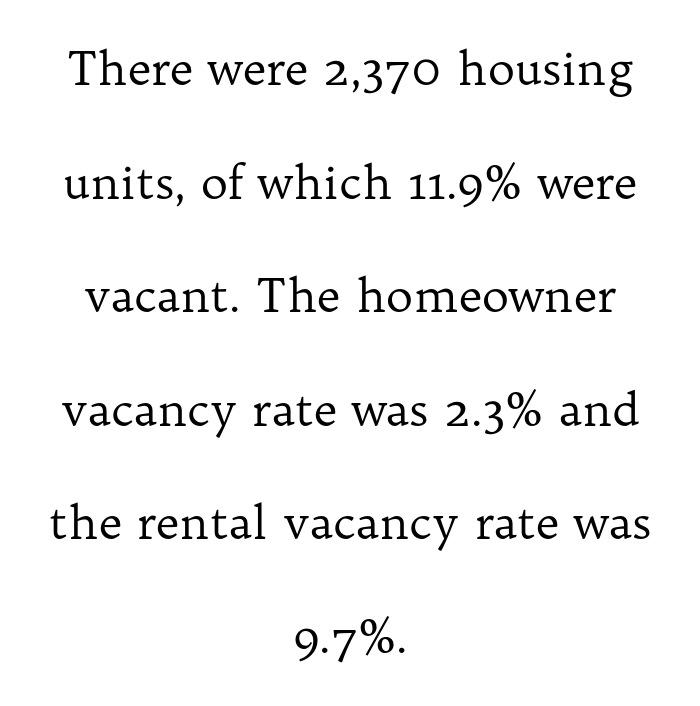
The type family on display is of the serif kind. A centered setting, common on invitations and titles, is used for this passage. Weight: in the light-to-regular range. Underlining? Definitely not there. Between one letter and the next there's only the usual sliver of space.
